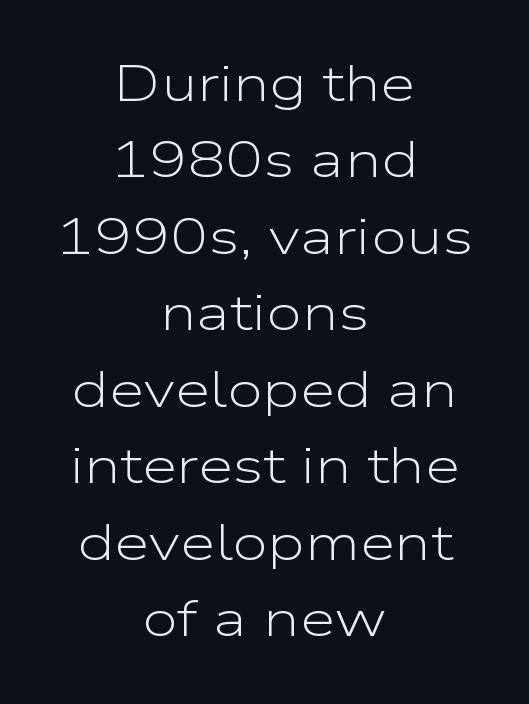
The image shows 51 px light, wide sans-serif type, upright; set centered, normal line spacing (1.5x), normal letter spacing, not underlined; low stroke contrast and a medium x-height.
